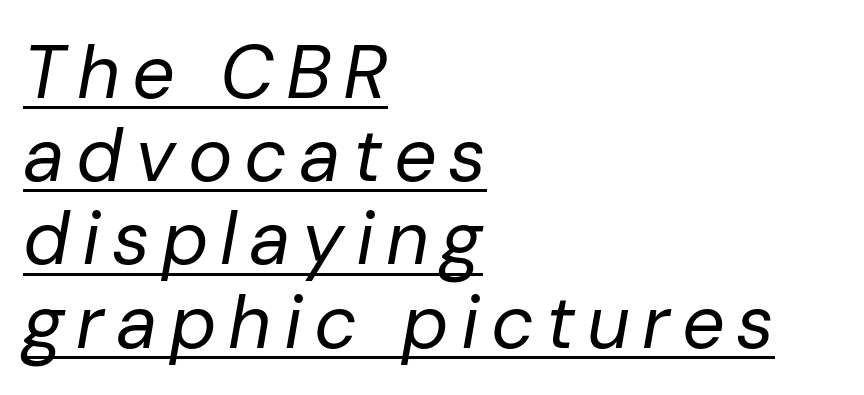
Q: Is the text bold? A: No.
Q: Is the text italic (slanted)? A: Yes, it leans right by about 10 degrees.
Q: Is the text underlined? A: Yes.
Q: How is the paragraph aligned? A: Left-aligned.
Q: Is the spacing between lines tight, normal or loose? A: Tight.
Q: Width (condensed, normal, or wide)? A: Normal.
Q: Stroke contrast? A: Low.
Q: x-height? A: Medium.
Q: Monospaced? A: No.
